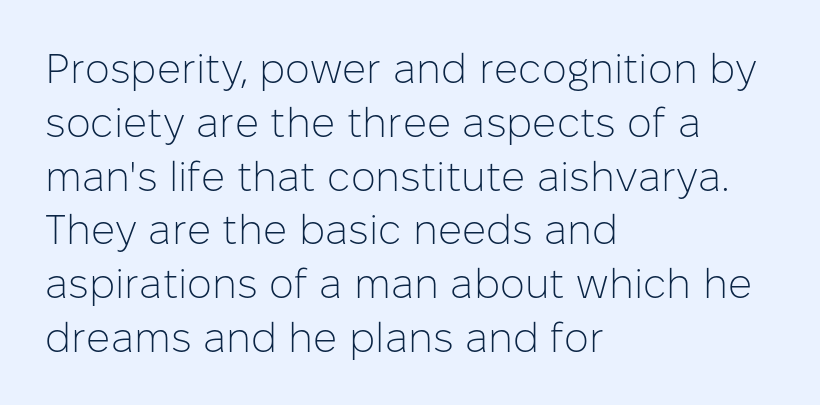
Q: Is the text bold? A: No.
Q: Is the text italic (slanted)? A: No, it is upright.
Q: Is the typeface a serif or a sans-serif typeface? A: Sans-serif.
Q: Is the text underlined? A: No.
Q: How is the paragraph aligned? A: Left-aligned.
Q: Is the spacing between letters normal or unusually wide? A: Normal.
Q: Is the spacing between lines tight, normal or loose? A: Normal.
Q: Width (condensed, normal, or wide)? A: Normal.
Q: Stroke contrast? A: Low.
Q: x-height? A: Medium.
Q: Monospaced? A: No.
